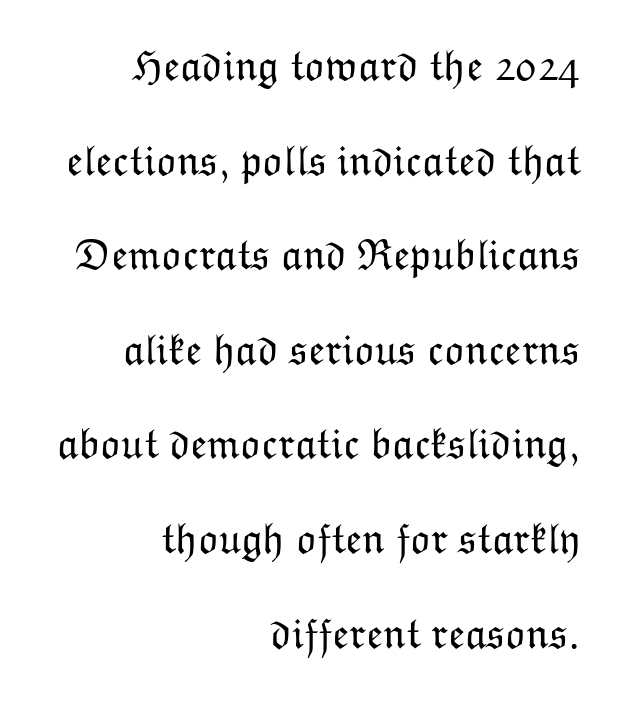
Q: Is the text bold? A: No.
Q: Is the text italic (slanted)? A: No, it is upright.
Q: Is the text underlined? A: No.
Q: How is the paragraph aligned? A: Right-aligned.
Q: Is the spacing between letters normal or unusually wide? A: Normal.
Q: Is the spacing between lines tight, normal or loose? A: Loose.
Q: Width (condensed, normal, or wide)? A: Normal.
Q: Stroke contrast? A: Low.
Q: x-height? A: Medium.
Q: Monospaced? A: No.
